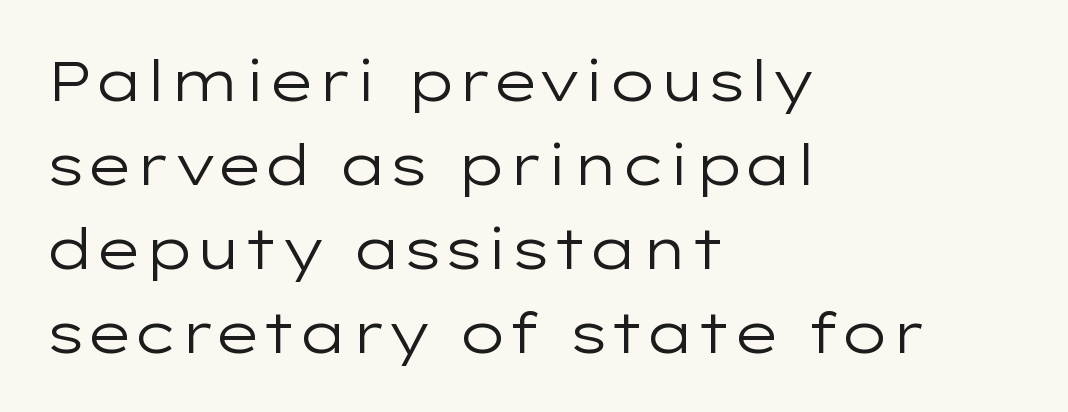
The image shows 56 px regular-weight, wide sans-serif type, upright; set left-aligned, normal line spacing (1.5x), normal letter spacing, not underlined; low stroke contrast and a medium x-height.
